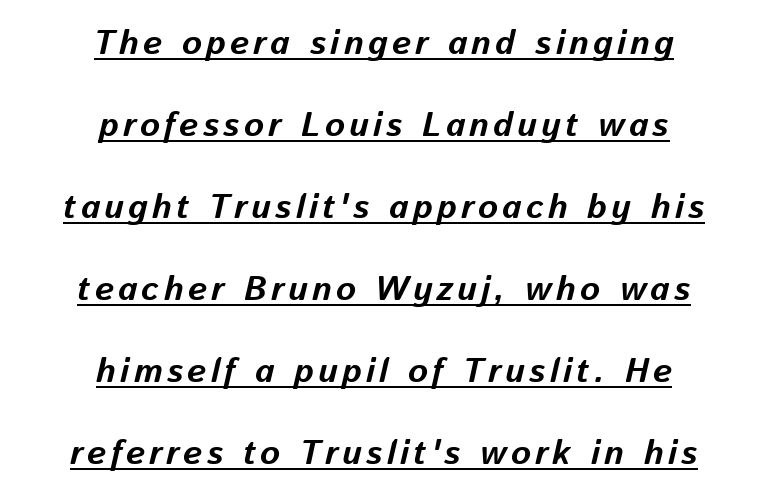
The image shows 34 px bold type, italic (leaning right); set centered, loose line spacing (2.41x), underlined; low stroke contrast and a medium x-height.
